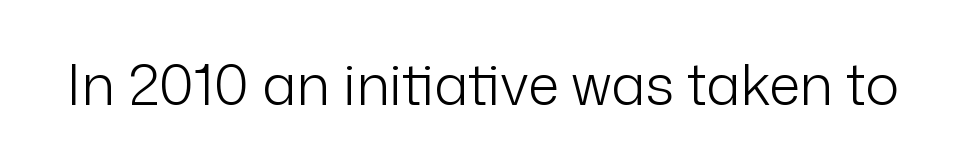
Ascenders rise straight up at ninety degrees. The area under the type is left untouched. Do the characters align in a grid? No, the font is proportional. This sample uses plain, unmodified letter spacing. Classification — sans serif. The passage shown is not bold in any degree.
